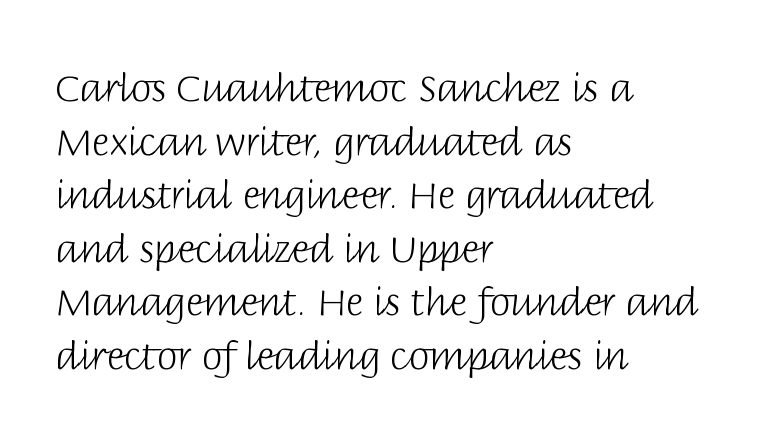
{"serif": "no", "italic": "no", "bold": "no", "weight": "light", "width": "normal", "stroke_contrast": "low", "x_height": "large", "monospaced": "no", "underline": "no", "align": "left", "line_spacing": "normal", "line_spacing_ratio": 1.41, "letter_spacing": "normal", "letter_spacing_em": 0.0, "glyph_px": 38}
